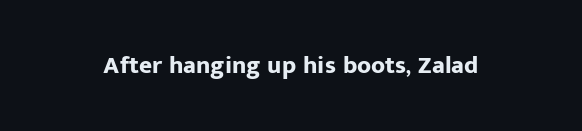
Underlining? Definitely not there. Strong, thick strokes mark this as bold type. This sample uses an upright cut, with every glyph sitting square on the baseline. A typesetter would call this zero additional tracking.
